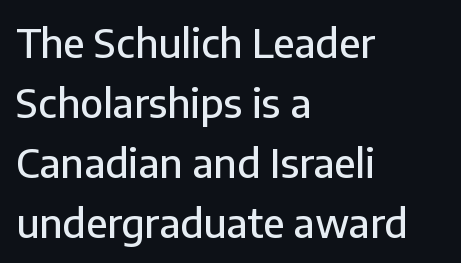
Interline gaps are of average width in this sample. Italic? Not at all — the glyphs are vertical. Each row of text sits above clean, open space. Tracking here is standard; glyphs follow each other at the usual distance. This sample uses a sans-serif face. Looks like regular typesetting: each glyph gets only the width it needs.
